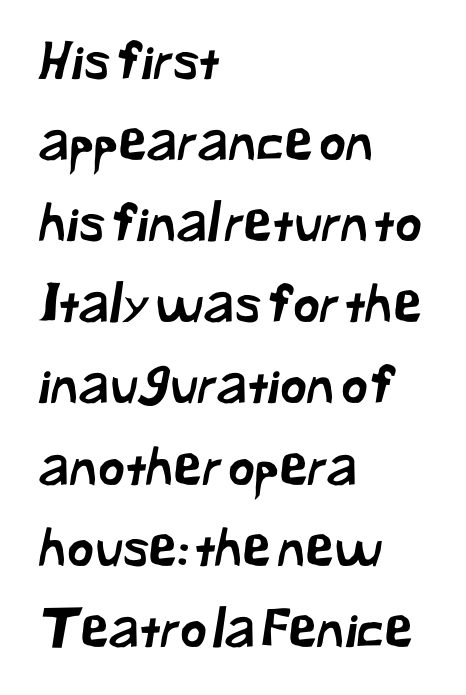
The passage shown is not underscored anywhere. Compared with typical paragraphs, the rows here are spaced about the same. The font family rendered here belongs to the sans-serif group. The letters advance in unequal steps, a hallmark of proportional type. The ragged edge is on the right, which tells us the setting is flush left. Characters follow at the spacing the type designer built in.
